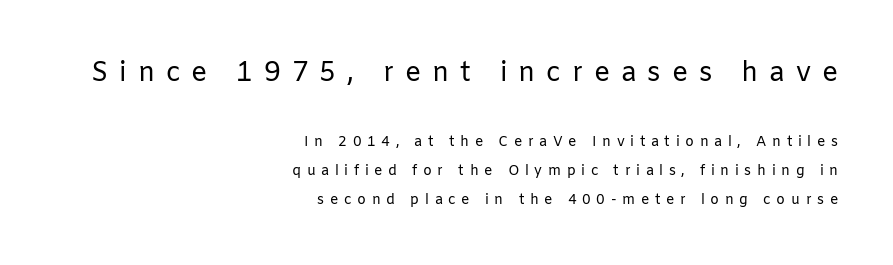
Q: Is the text bold? A: No.
Q: Is the text italic (slanted)? A: No, it is upright.
Q: Is the text underlined? A: No.
Q: How is the paragraph aligned? A: Right-aligned.
Q: Is the spacing between letters normal or unusually wide? A: Unusually wide.
Q: Is the spacing between lines tight, normal or loose? A: Loose.
Q: Which block of text is set in a larger size, the first (top) or the second (bottom)? A: The first (top) one.
